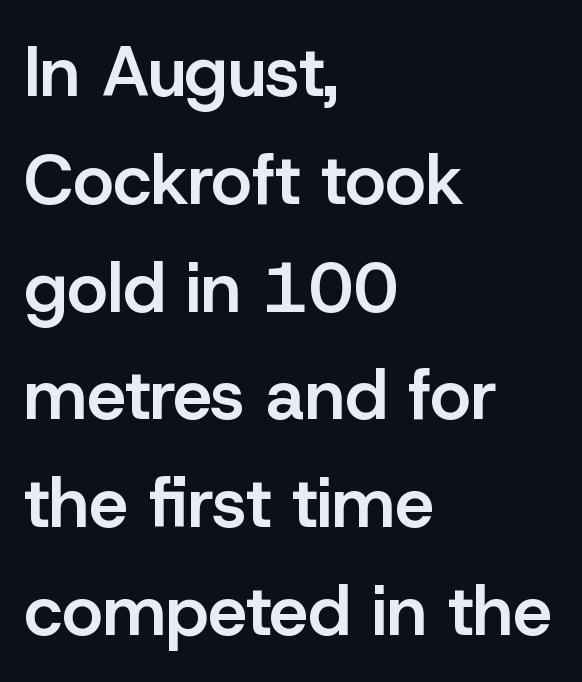
{"serif": "no", "italic": "no", "bold": "semi", "weight": "semibold", "width": "normal", "stroke_contrast": "low", "x_height": "medium", "monospaced": "no", "underline": "no", "align": "left", "line_spacing": "normal", "line_spacing_ratio": 1.54, "letter_spacing": "normal", "letter_spacing_em": 0.0, "glyph_px": 70}
